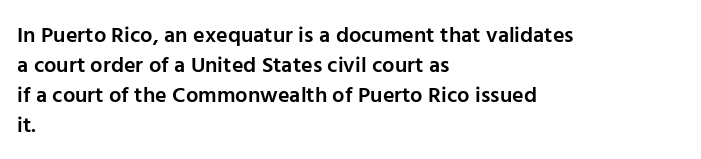
{"italic": "no", "bold": "semi", "underline": "no", "align": "left", "line_spacing": "normal", "line_spacing_ratio": 1.37, "letter_spacing": "normal", "letter_spacing_em": 0.0, "glyph_px": 22}
